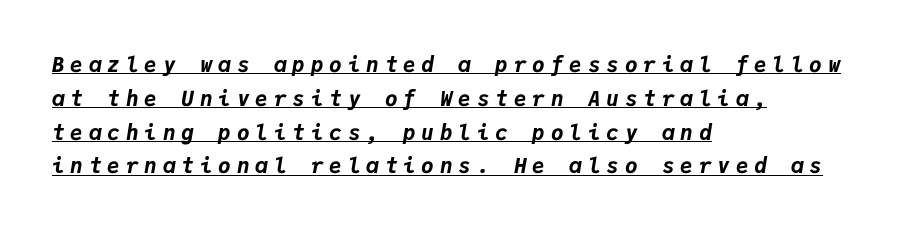
The image shows 21 px bold type, italic (leaning right); set left-aligned, normal line spacing (1.61x), unusually wide letter spacing (+0.28 em), underlined.
